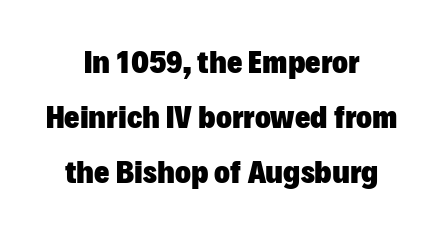
Tracking here is standard; glyphs follow each other at the usual distance. Each letter keeps its own natural width here, so spacing adapts to shape. The typography opts for an upright posture over an oblique one. The whitespace from short lines is split evenly between both sides.
